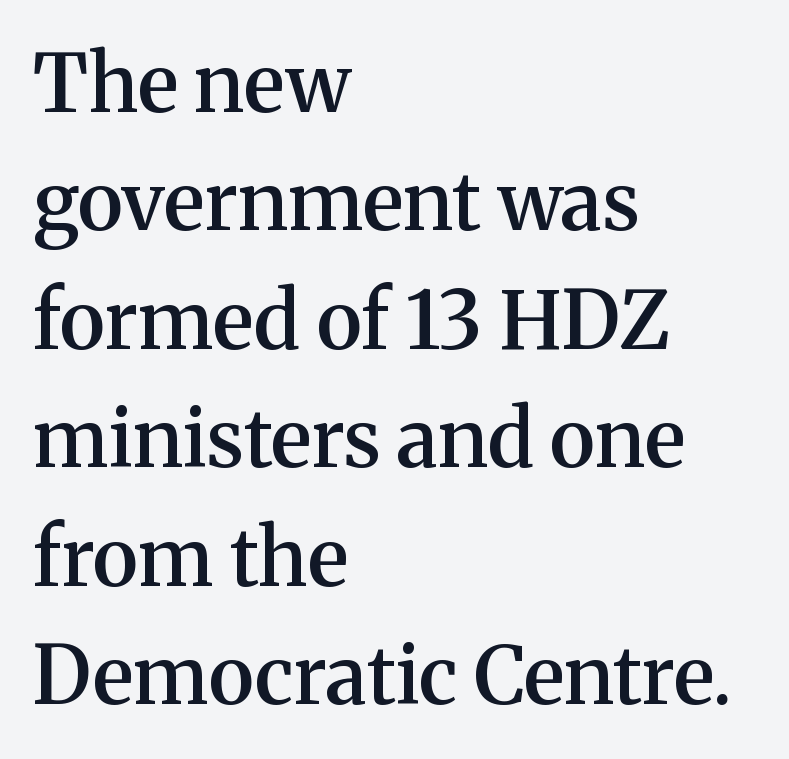
Notice how the passage keeps a crisp vertical edge on the left only. Underline: absent. The face used here is proportionally spaced, like ordinary book or web type. A typesetter would call this leading conventional body-copy spacing. Vertical strokes here are truly vertical. You can tell from the footed stems that serif type was used.
